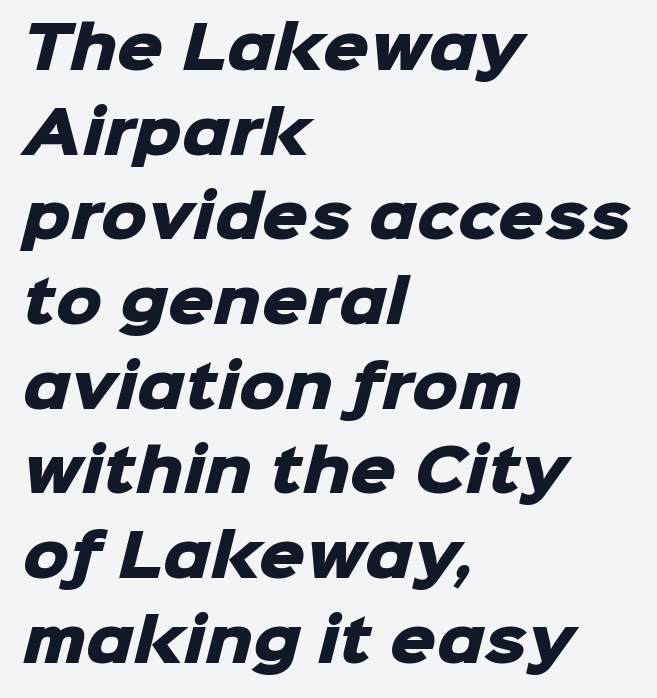
{"serif": "no", "bold": "yes", "weight": "heavy", "width": "normal", "stroke_contrast": "low", "x_height": "medium", "monospaced": "no", "underline": "no", "align": "left", "line_spacing": "normal", "line_spacing_ratio": 1.46, "letter_spacing": "normal", "letter_spacing_em": 0.0, "glyph_px": 58}
